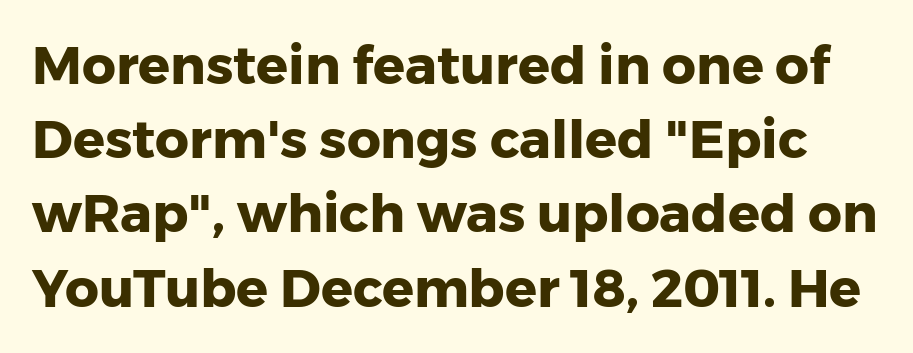
{"serif": "no", "italic": "no", "bold": "yes", "weight": "heavy", "width": "normal", "stroke_contrast": "low", "x_height": "medium", "monospaced": "no", "underline": "no", "line_spacing": "normal", "line_spacing_ratio": 1.4, "letter_spacing": "normal", "letter_spacing_em": 0.0, "glyph_px": 53}
